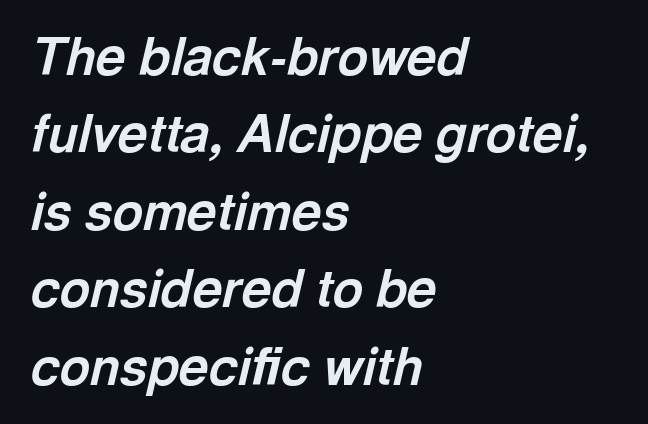
The image shows 52 px bold type, italic (leaning right); set left-aligned, normal line spacing (1.49x), normal letter spacing, not underlined; a medium x-height.
